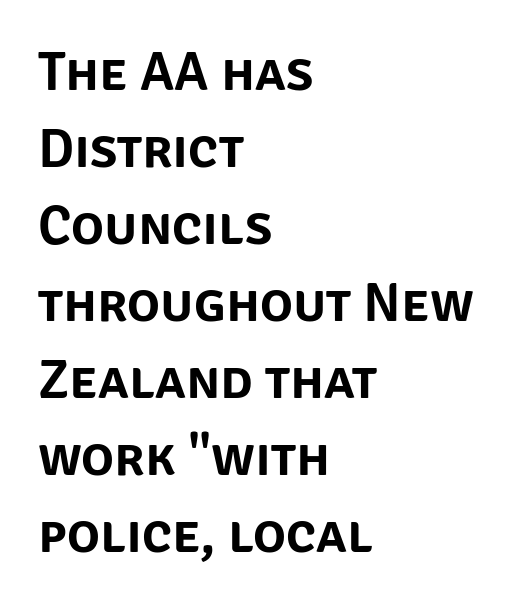
{"serif": "no", "italic": "no", "width": "normal", "stroke_contrast": "low", "x_height": "large", "monospaced": "no", "underline": "no", "align": "left", "line_spacing": "normal", "line_spacing_ratio": 1.4, "letter_spacing": "normal", "letter_spacing_em": 0.0, "glyph_px": 55}
